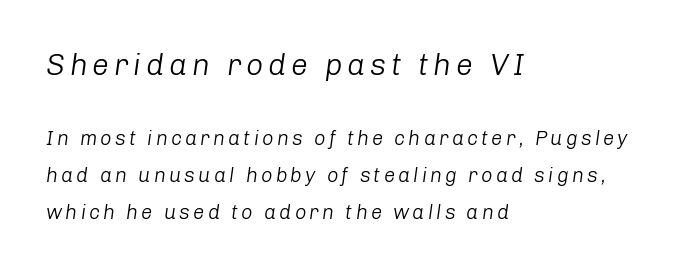
The image shows 30 px light type, italic (leaning right); set left-aligned, line spacing 1.86x, not underlined; the first (top) block is 1.5x larger; low stroke contrast and a medium x-height.
